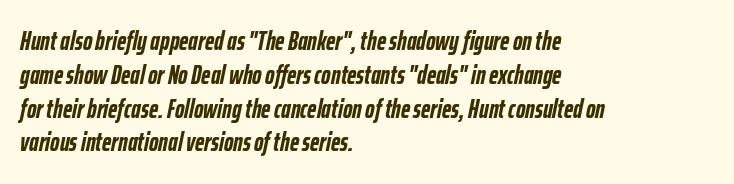
Q: Is the text bold? A: Yes.
Q: Is the text italic (slanted)? A: Yes, it leans right by about 12 degrees.
Q: Is the text underlined? A: No.
Q: How is the paragraph aligned? A: Left-aligned.
Q: Is the spacing between letters normal or unusually wide? A: Normal.
Q: Is the spacing between lines tight, normal or loose? A: Normal.
